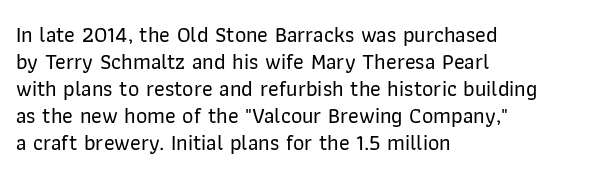
{"italic": "no", "underline": "no", "align": "left", "line_spacing_ratio": 1.23, "letter_spacing": "normal", "letter_spacing_em": 0.0, "glyph_px": 22}
